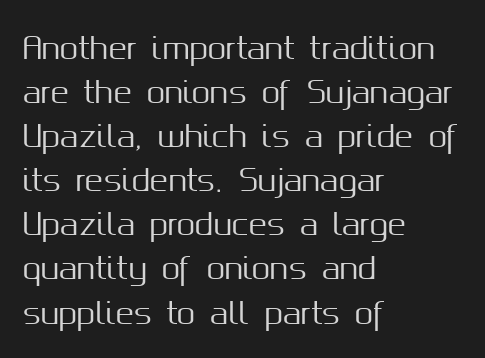
In terms of posture, this sample is upright. The face used here is proportionally spaced, like ordinary book or web type. A typesetter would call this zero additional tracking. These lines stack with their left ends in a neat column. Underlining? Definitely not there.
